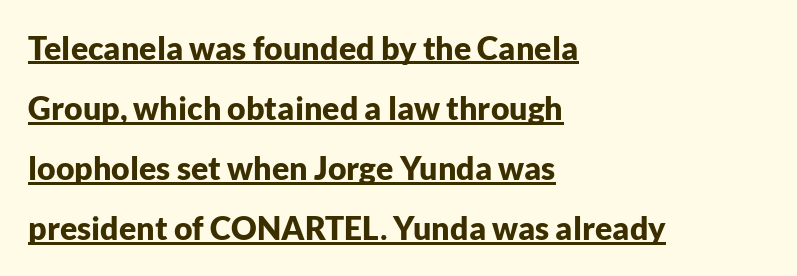
Nobody touched the tracking dial on this one. Caption: bold face, heavy strokes. The typesetter chose a ragged-right arrangement here. You can tell from the bare stems that sans-serif type was used. These lines were composed using upright roman letters. The face used here is proportionally spaced, like ordinary book or web type.
